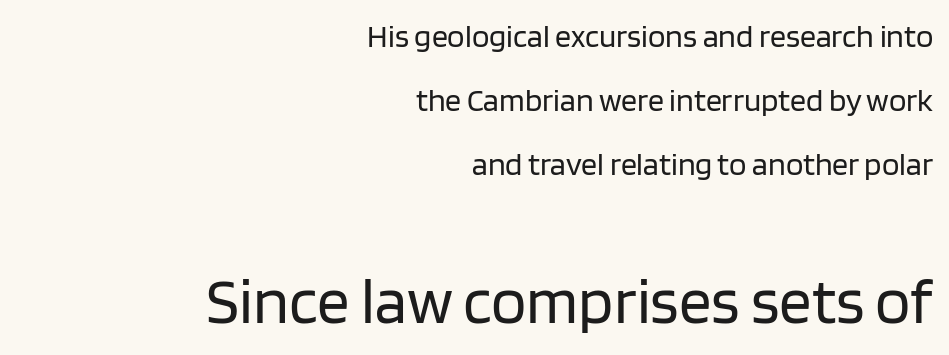
{"serif": "no", "italic": "no", "bold": "no", "weight": "regular", "width": "normal", "stroke_contrast": "low", "x_height": "large", "monospaced": "no", "underline": "no", "align": "right", "line_spacing": "loose", "line_spacing_ratio": 2.0, "letter_spacing": "normal", "letter_spacing_em": 0.0, "larger_block": "second", "size_ratio": 2.03, "glyph_px": 65}
